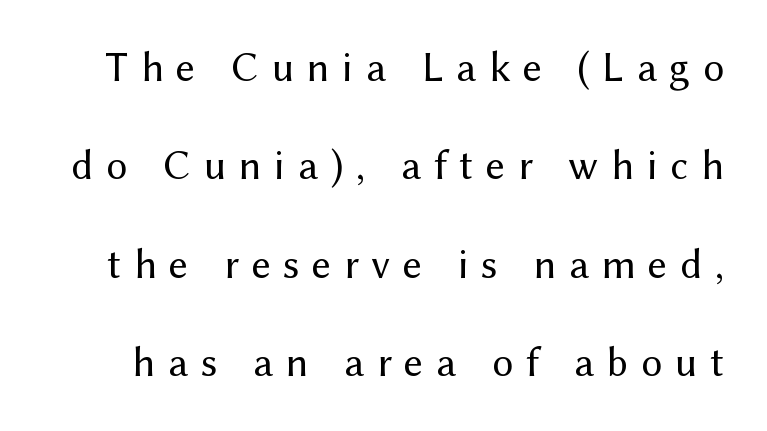
When letters stand straight like this, we call the style roman or upright. The designer dialed line spacing up above the default. Observe the wide spacing: letters keep a clear distance from each other. A sans-serif font was chosen for this passage. The font is comparable to plain body text, perhaps lighter.
